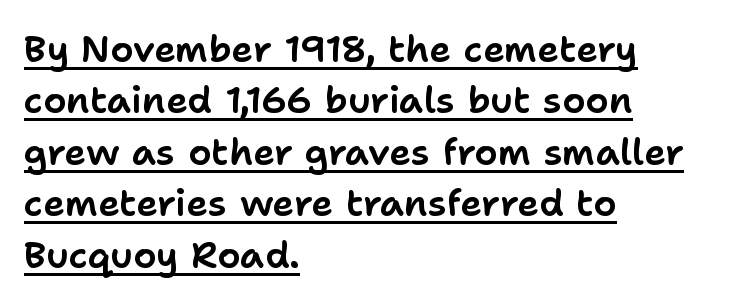
{"serif": "no", "italic": "no", "width": "normal", "stroke_contrast": "low", "x_height": "medium", "monospaced": "no", "underline": "yes", "align": "left", "line_spacing": "normal", "line_spacing_ratio": 1.39, "letter_spacing": "normal", "letter_spacing_em": 0.0, "glyph_px": 37}
